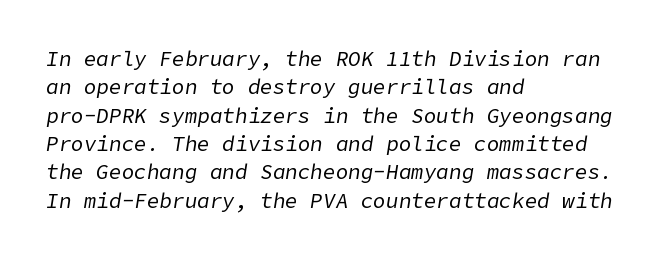
The image shows 21 px text type, italic (leaning right); set left-aligned, normal line spacing (1.35x), normal letter spacing, not underlined.
